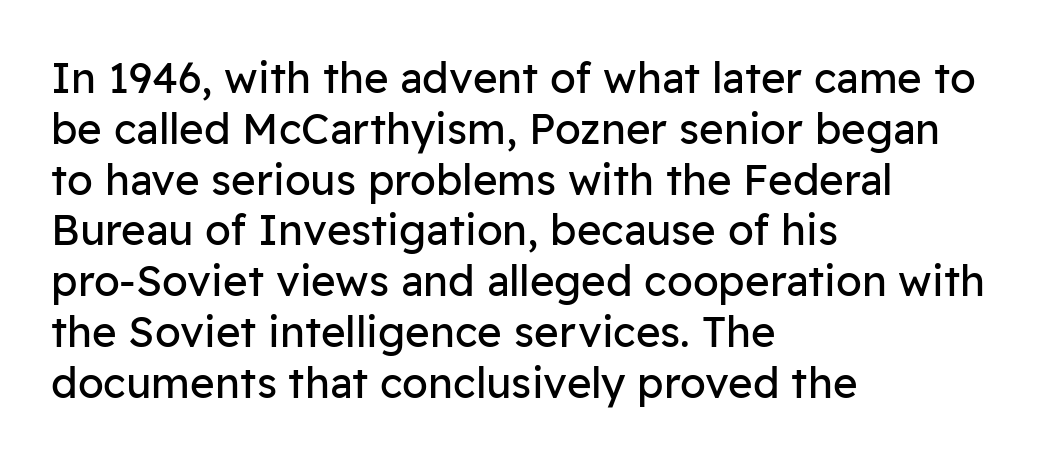
Letters rest on an invisible, unmarked baseline. On a weight scale, this lands at 450 or below. Here the designer chose a conventional face with non-uniform glyph widths. A classic flush-left, rag-right setting is used for this passage. Type style note: lacks serifs.
